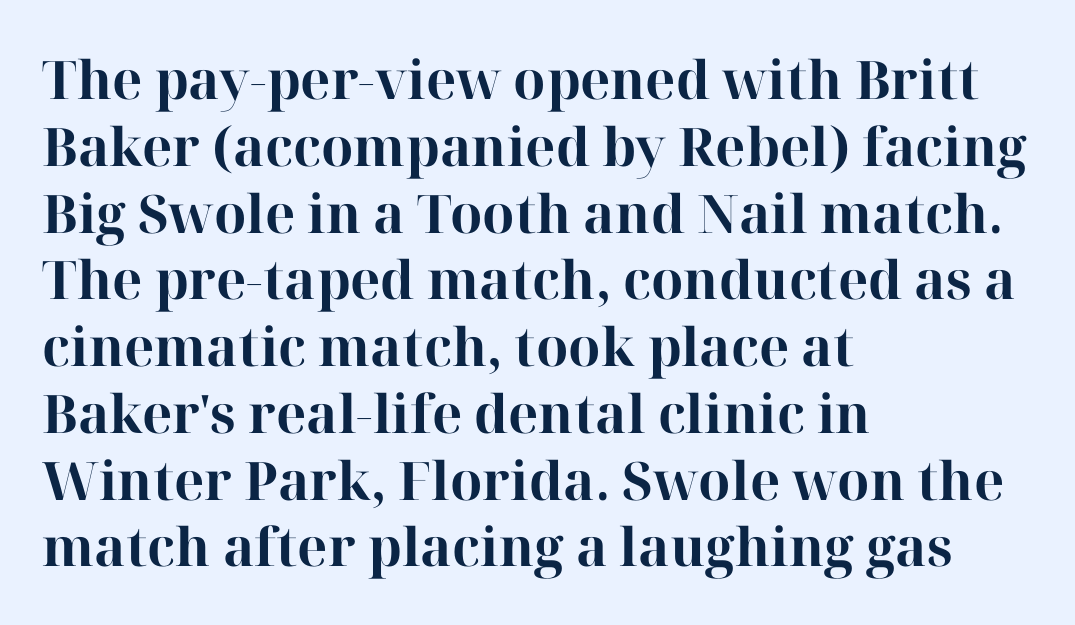
Q: Is the text bold? A: Yes.
Q: Is the text italic (slanted)? A: No, it is upright.
Q: Is the typeface a serif or a sans-serif typeface? A: Serif.
Q: Is the text underlined? A: No.
Q: How is the paragraph aligned? A: Left-aligned.
Q: Is the spacing between letters normal or unusually wide? A: Normal.
Q: Is the spacing between lines tight, normal or loose? A: Normal.
Q: Width (condensed, normal, or wide)? A: Normal.
Q: Stroke contrast? A: High.
Q: x-height? A: Medium.
Q: Monospaced? A: No.
